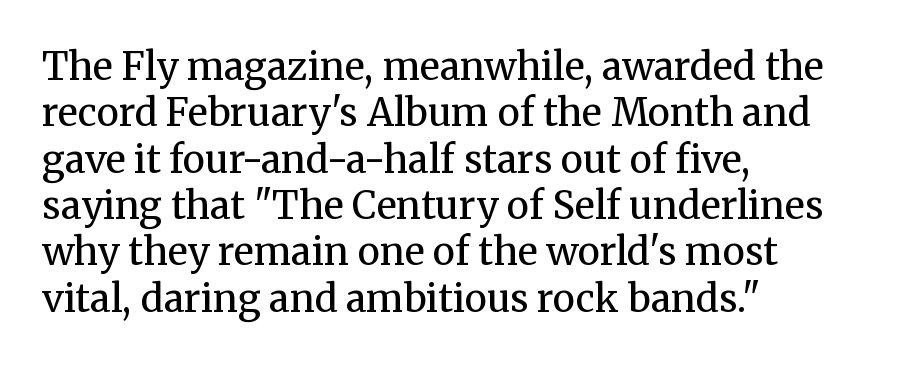
{"serif": "yes", "italic": "no", "bold": "no", "weight": "regular", "width": "normal", "stroke_contrast": "medium", "x_height": "medium", "monospaced": "no", "underline": "no", "align": "left", "line_spacing_ratio": 1.22, "letter_spacing": "normal", "letter_spacing_em": 0.0, "glyph_px": 38}
